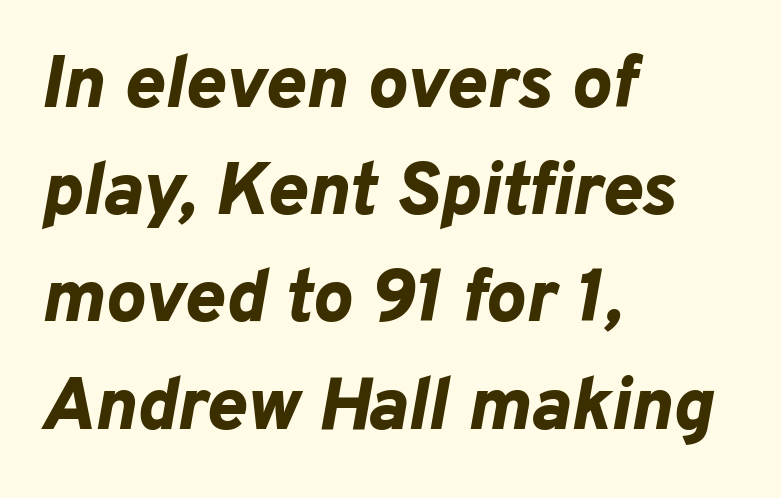
Q: Is the text bold? A: Yes.
Q: Is the text italic (slanted)? A: Yes, it leans right by about 10 degrees.
Q: Is the text underlined? A: No.
Q: How is the paragraph aligned? A: Left-aligned.
Q: Is the spacing between letters normal or unusually wide? A: Normal.
Q: Is the spacing between lines tight, normal or loose? A: Normal.
Q: Width (condensed, normal, or wide)? A: Normal.
Q: Stroke contrast? A: Low.
Q: x-height? A: Medium.
Q: Monospaced? A: No.
